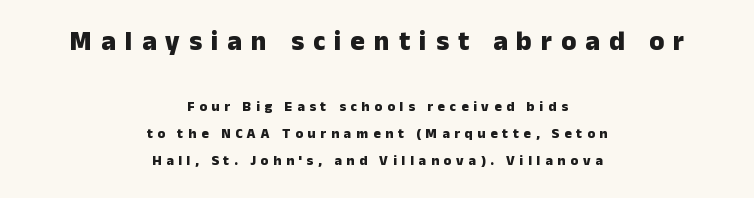
{"italic": "no", "bold": "yes", "underline": "no", "align": "center", "line_spacing": "loose", "line_spacing_ratio": 1.94, "letter_spacing": "wide", "letter_spacing_em": 0.34, "larger_block": "first", "size_ratio": 1.93, "glyph_px": 27}
